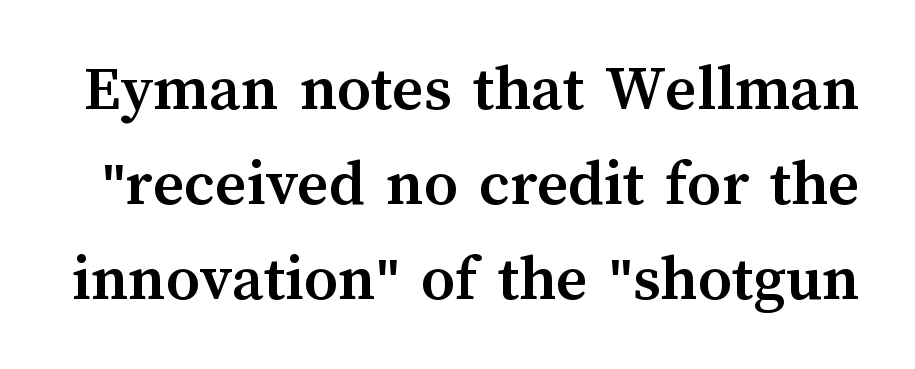
Q: Is the text bold? A: Yes.
Q: Is the text italic (slanted)? A: No, it is upright.
Q: Is the text underlined? A: No.
Q: Is the spacing between letters normal or unusually wide? A: Normal.
Q: Is the spacing between lines tight, normal or loose? A: Normal.
Q: Width (condensed, normal, or wide)? A: Normal.
Q: Stroke contrast? A: Medium.
Q: x-height? A: Medium.
Q: Monospaced? A: No.
